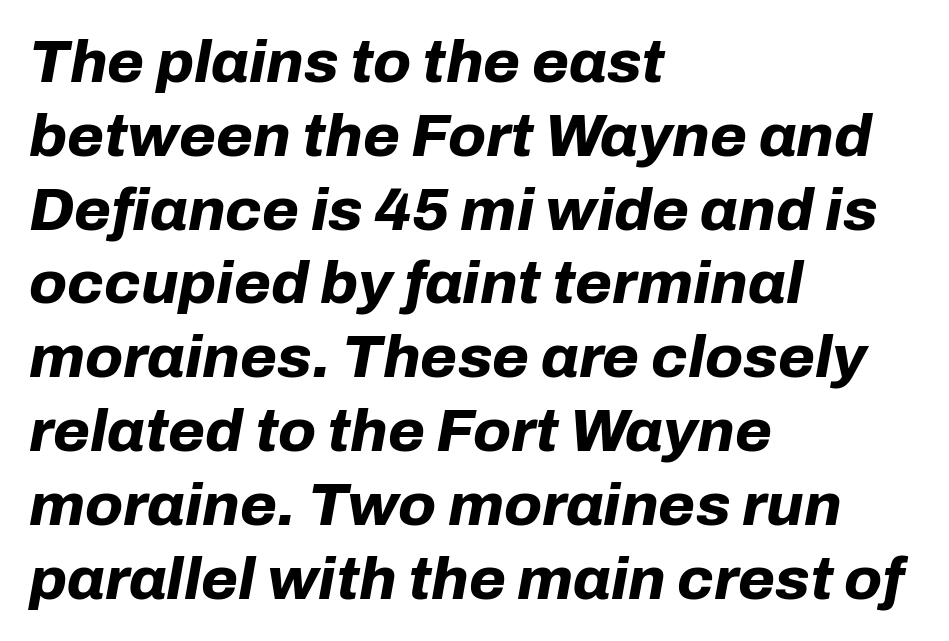
The image shows 60 px bold type, italic (leaning right); set left-aligned, line spacing 1.23x, normal letter spacing, not underlined; low stroke contrast and a medium x-height.
